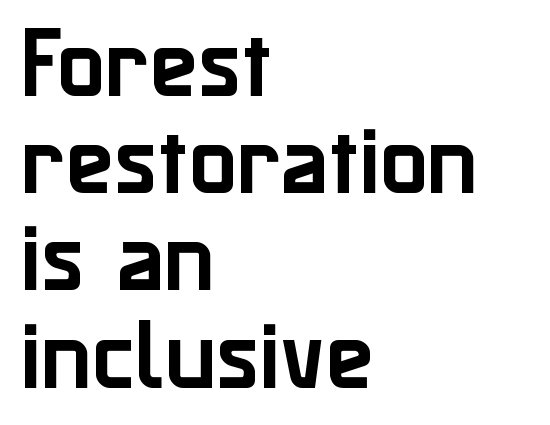
The image shows 79 px sans-serif type, upright; set left-aligned, line spacing 1.23x, normal letter spacing, not underlined; low stroke contrast and a medium x-height.
